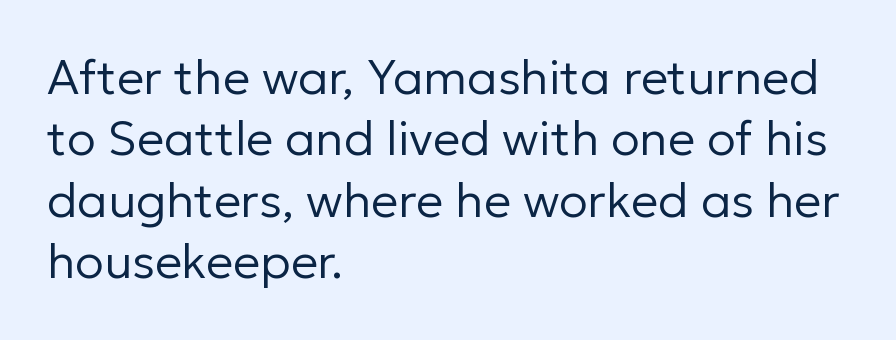
The axis of the letterforms is exactly vertical. Bare-footed words on every line. Nothing heavy about these letters — not bold at all. Is this a sans? Yes — the strokes have no serifs. Each letter keeps its own natural width here, so spacing adapts to shape. This rendering uses left alignment, leaving the right contour irregular.
